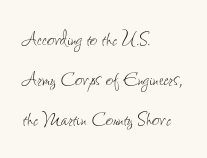
Q: Is the text bold? A: No.
Q: Is the text italic (slanted)? A: Yes.
Q: Is the text underlined? A: No.
Q: How is the paragraph aligned? A: Left-aligned.
Q: Is the spacing between letters normal or unusually wide? A: Normal.
Q: Is the spacing between lines tight, normal or loose? A: Normal.
